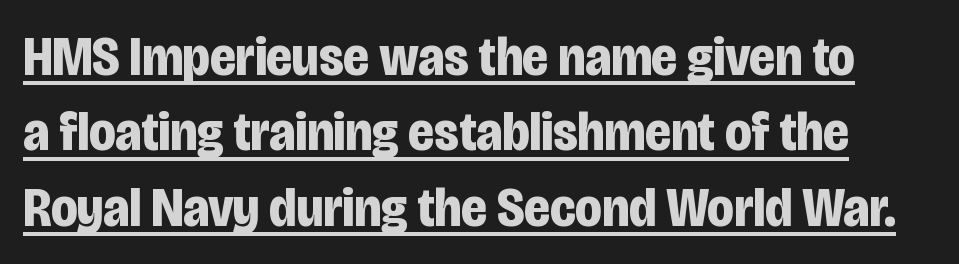
{"serif": "no", "italic": "no", "bold": "yes", "weight": "bold", "width": "condensed", "stroke_contrast": "low", "x_height": "large", "monospaced": "no", "underline": "yes", "line_spacing": "normal", "line_spacing_ratio": 1.37, "letter_spacing": "normal", "letter_spacing_em": 0.0, "glyph_px": 55}
